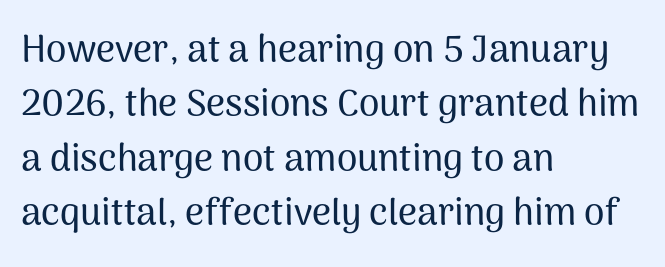
{"serif": "no", "italic": "no", "width": "normal", "stroke_contrast": "medium", "x_height": "medium", "monospaced": "no", "underline": "no", "align": "left", "line_spacing": "normal", "line_spacing_ratio": 1.47, "letter_spacing": "normal", "letter_spacing_em": 0.0, "glyph_px": 37}
